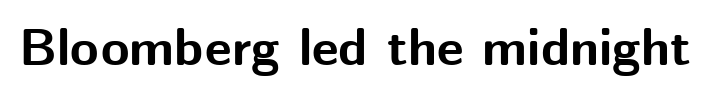
Posture: upright roman. Proportional: the letters do not fall into vertical columns. On the weight axis this lands at bold, roughly 700. The tracking reads as untouched default to a designer's eye. Nothing sits at the stroke ends, so this counts as sans-serif. The space directly below the letters is spotless.
